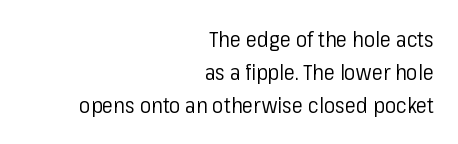
Q: Is the text bold? A: No.
Q: Is the text italic (slanted)? A: No, it is upright.
Q: Is the text underlined? A: No.
Q: How is the paragraph aligned? A: Right-aligned.
Q: Is the spacing between letters normal or unusually wide? A: Normal.
Q: Is the spacing between lines tight, normal or loose? A: Normal.
